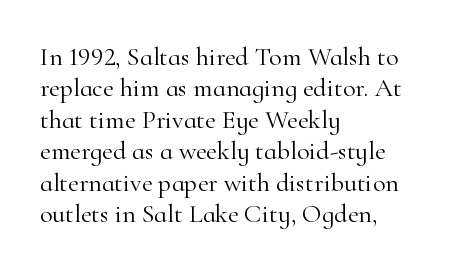
{"italic": "no", "bold": "no", "underline": "no", "align": "left", "line_spacing_ratio": 1.21, "letter_spacing": "normal", "letter_spacing_em": 0.0, "glyph_px": 26}
